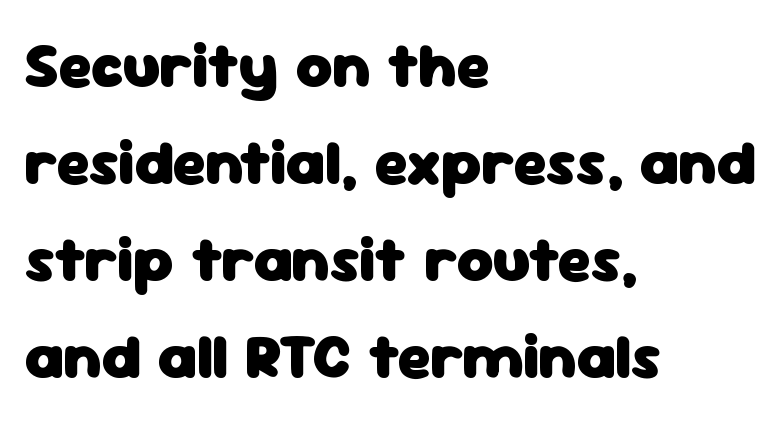
Alignment: flush left. Horizontal bands of white between lines are of average thickness. Look at the tracking — it's just the regular setting, nothing added. Notice how the stems are strictly vertical — no italics here. Plenty of ink on the page — the face is bold.
